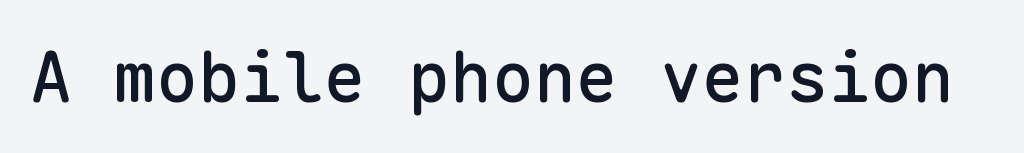
Q: Is the text italic (slanted)? A: No, it is upright.
Q: Is the typeface a serif or a sans-serif typeface? A: Sans-serif.
Q: Is the text underlined? A: No.
Q: Is the spacing between letters normal or unusually wide? A: Normal.
Q: Width (condensed, normal, or wide)? A: Normal.
Q: Stroke contrast? A: Low.
Q: x-height? A: Medium.
Q: Monospaced? A: Yes.
